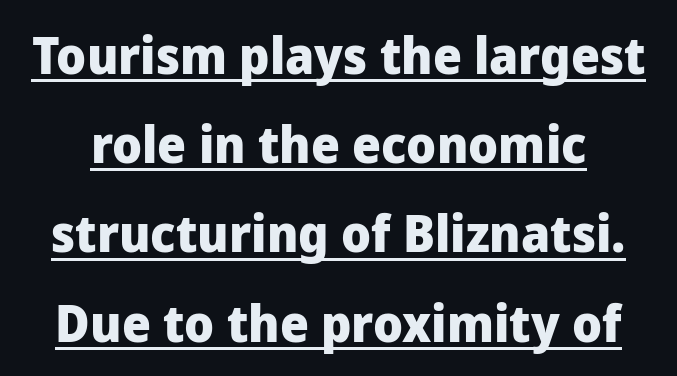
Q: Is the text bold? A: Yes.
Q: Is the text italic (slanted)? A: No, it is upright.
Q: Is the typeface a serif or a sans-serif typeface? A: Sans-serif.
Q: Is the text underlined? A: Yes.
Q: Is the spacing between letters normal or unusually wide? A: Normal.
Q: Width (condensed, normal, or wide)? A: Normal.
Q: Stroke contrast? A: Low.
Q: x-height? A: Medium.
Q: Monospaced? A: No.
